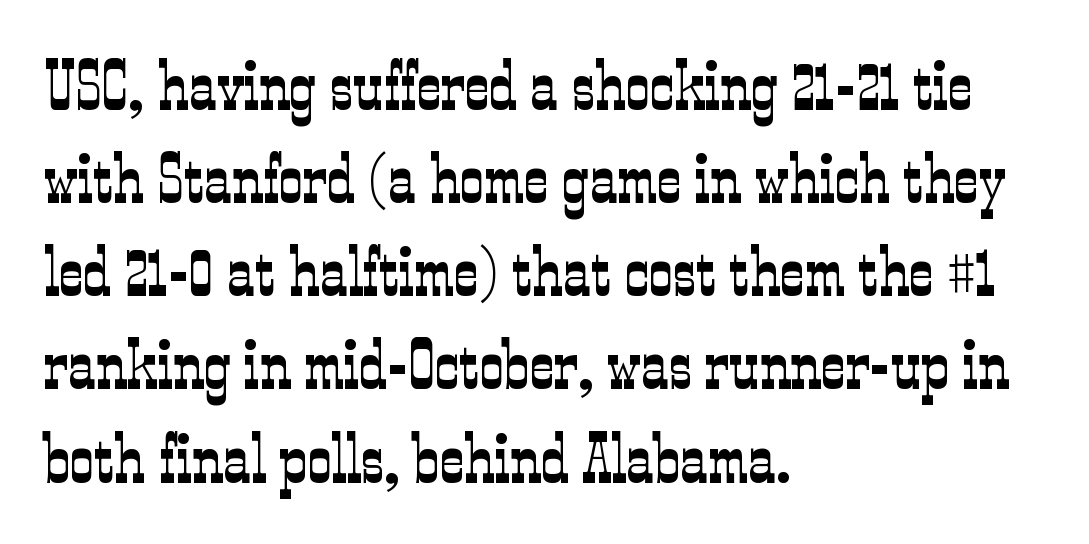
{"serif": "yes", "italic": "no", "bold": "no", "weight": "light", "width": "condensed", "stroke_contrast": "low", "x_height": "medium", "monospaced": "no", "underline": "no", "align": "left", "line_spacing": "normal", "line_spacing_ratio": 1.37, "letter_spacing": "normal", "letter_spacing_em": 0.0, "glyph_px": 68}
